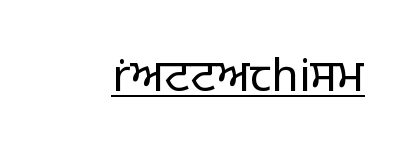
The image shows 45 px light sans-serif type, upright; set normal letter spacing, underlined; low stroke contrast and a large x-height.
